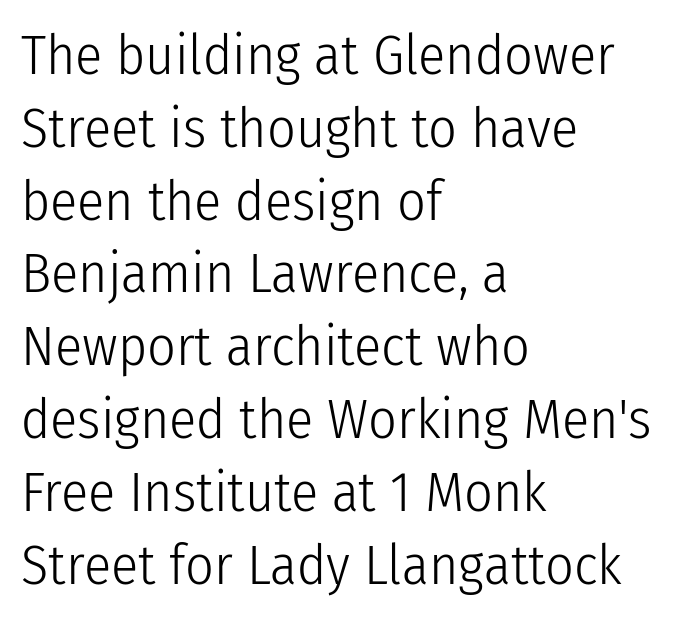
Q: Is the text bold? A: No.
Q: Is the text italic (slanted)? A: No, it is upright.
Q: Is the typeface a serif or a sans-serif typeface? A: Sans-serif.
Q: Is the text underlined? A: No.
Q: How is the paragraph aligned? A: Left-aligned.
Q: Is the spacing between letters normal or unusually wide? A: Normal.
Q: Is the spacing between lines tight, normal or loose? A: Normal.
Q: Width (condensed, normal, or wide)? A: Condensed.
Q: Stroke contrast? A: Low.
Q: x-height? A: Medium.
Q: Monospaced? A: No.
